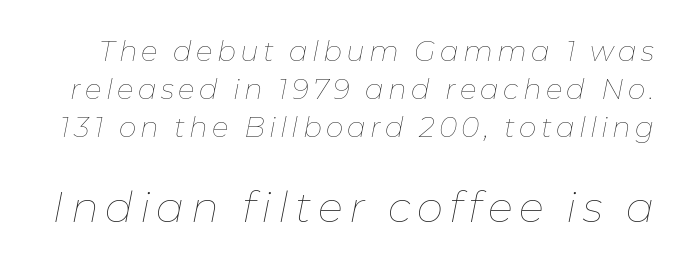
Q: Is the text bold? A: No.
Q: Is the text italic (slanted)? A: Yes, it leans right by about 11 degrees.
Q: Is the text underlined? A: No.
Q: Is the spacing between lines tight, normal or loose? A: Normal.
Q: Which block of text is set in a larger size, the first (top) or the second (bottom)? A: The second (bottom) one.
Q: Width (condensed, normal, or wide)? A: Normal.
Q: Stroke contrast? A: Low.
Q: x-height? A: Medium.
Q: Monospaced? A: No.
